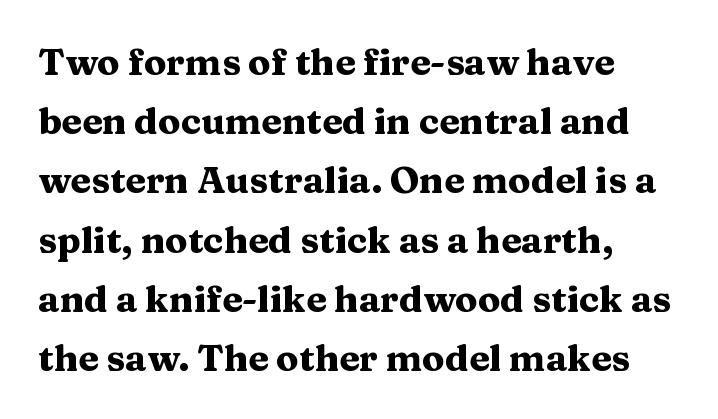
{"serif": "yes", "italic": "no", "bold": "yes", "weight": "heavy", "width": "wide", "stroke_contrast": "medium", "x_height": "medium", "monospaced": "no", "underline": "no", "align": "left", "line_spacing": "normal", "line_spacing_ratio": 1.6, "letter_spacing": "normal", "letter_spacing_em": 0.0, "glyph_px": 37}
